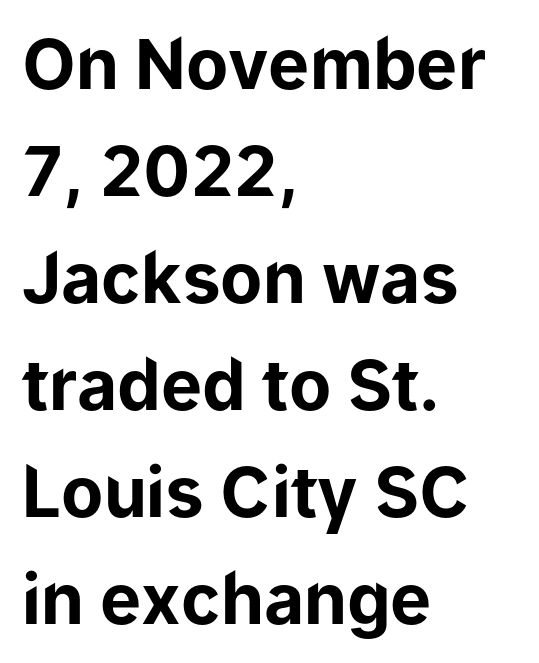
{"serif": "no", "italic": "no", "bold": "yes", "weight": "bold", "width": "normal", "stroke_contrast": "low", "x_height": "medium", "monospaced": "no", "underline": "no", "align": "left", "line_spacing": "normal", "line_spacing_ratio": 1.55, "letter_spacing": "normal", "letter_spacing_em": 0.0, "glyph_px": 69}
